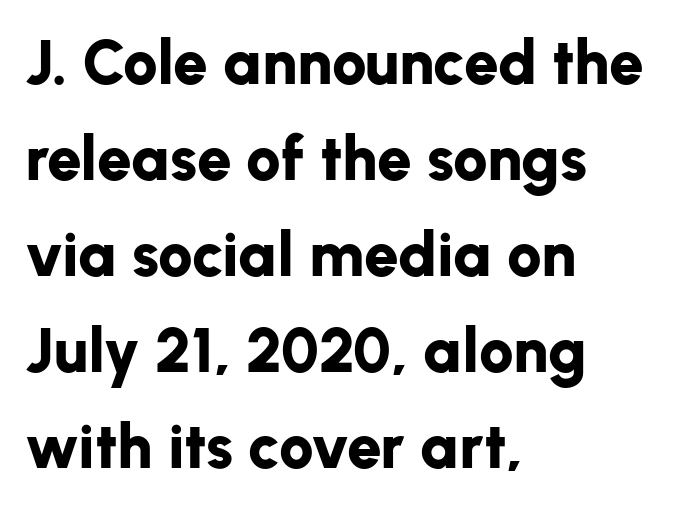
The type sits square on the baseline with zero lean. This rendering employs a face without finishing strokes, i.e., a sans-serif. The characters look thick and weighty, a clear bold. The lines are quadded left. You could not count columns in this text — the font is proportionally spaced. Is the letter spacing exaggerated? No — it looks like the ordinary default.
